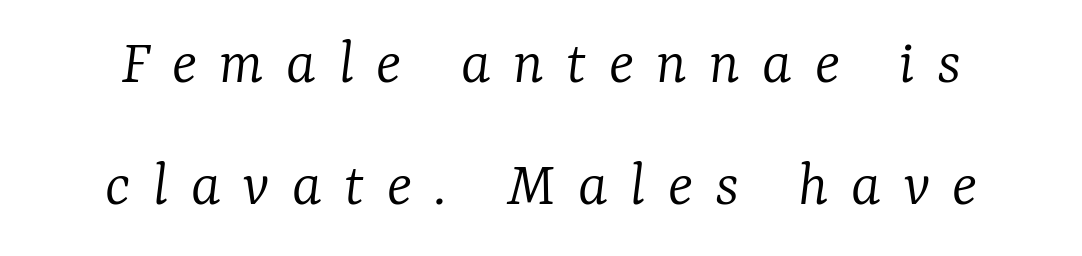
Q: Is the text bold? A: No.
Q: Is the text italic (slanted)? A: Yes, it leans right by about 7 degrees.
Q: Is the typeface a serif or a sans-serif typeface? A: Serif.
Q: Is the text underlined? A: No.
Q: Is the spacing between letters normal or unusually wide? A: Unusually wide.
Q: Width (condensed, normal, or wide)? A: Normal.
Q: Stroke contrast? A: Low.
Q: x-height? A: Medium.
Q: Monospaced? A: No.
